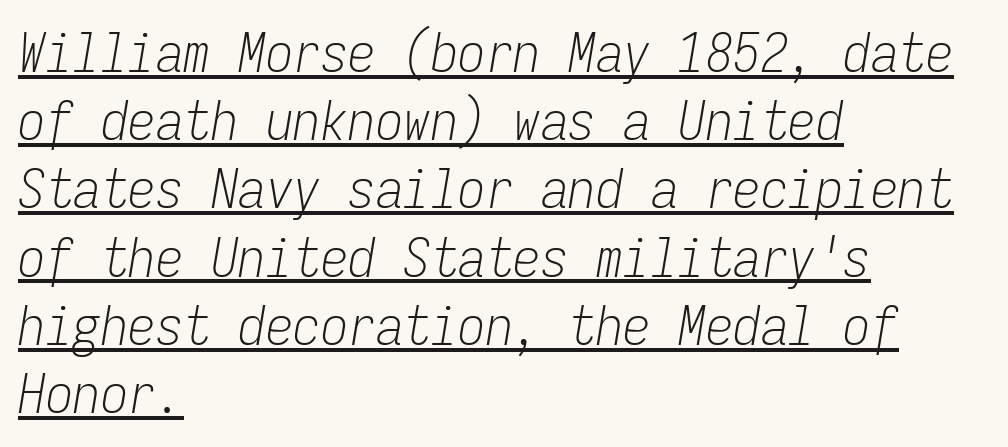
Caption: multi-line text, flush left, ragged right. Fixed-width glyphs throughout — classic coding-font behaviour. Emphasis-style slanted type is in use. These glyphs show unthickened strokes, regular width or finer. Letter spacing: default.
